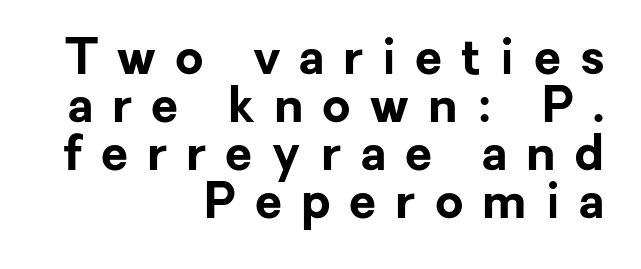
Serif or sans? Sans — the stroke terminals are bare. Varying glyph widths throughout — classic text-font behaviour. Is there any slant? The stems are plumb. The ragged edge is on the left, which tells us the setting is flush right. Heft: maximum for text — a bold.
